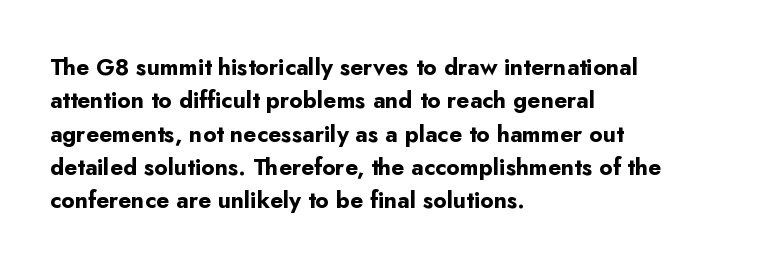
{"italic": "no", "bold": "yes", "underline": "no", "align": "left", "line_spacing": "normal", "line_spacing_ratio": 1.45, "letter_spacing": "normal", "letter_spacing_em": 0.0, "glyph_px": 23}
